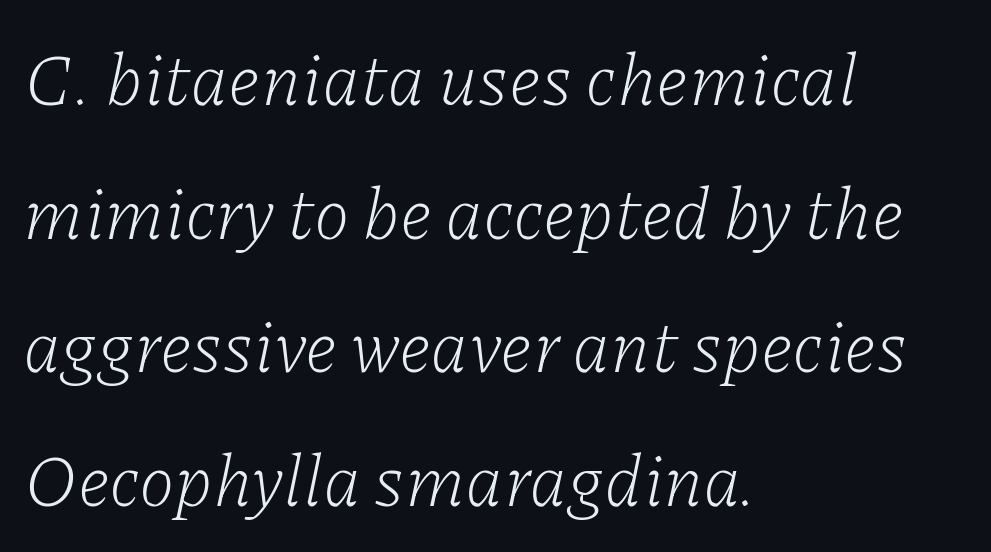
The image shows 73 px light serif type, italic (leaning right); set left-aligned, line spacing 1.83x, normal letter spacing, not underlined; low stroke contrast and a medium x-height.
